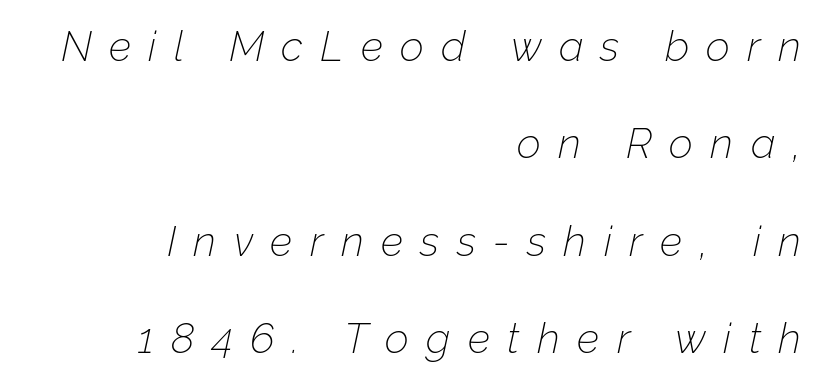
Beneath every word, the page is bare. Think of a printed novel: that variable character pitch is what you see here. One-word summary of the alignment: right. When letters slant like this, we call the style italic. Weight: regular or lighter.
